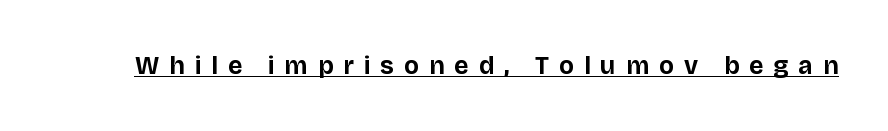
The letters stand straight up with perfectly vertical stems. Bold? Absolutely — the strokes are thick and heavy. There is plenty of visible air inserted between adjacent glyphs. You can see a thin bar hugging the bottom of the glyphs.
